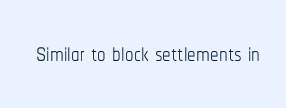
The image shows 34 px thin, condensed type, upright; set normal letter spacing, not underlined; low stroke contrast and a medium x-height.
